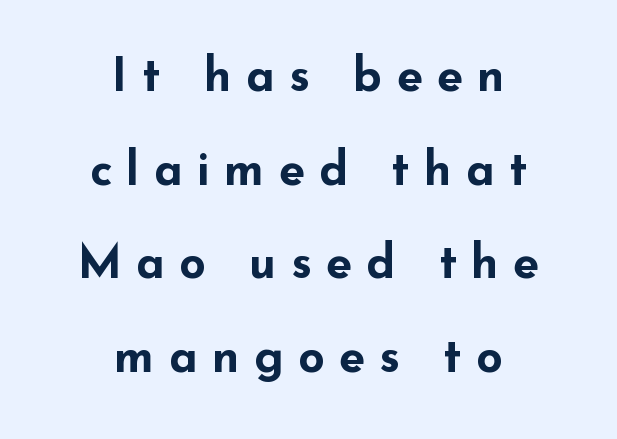
Leading: increased. Is this a fixed-width face? No — the glyphs have proportional, varying widths. The specimen reads as upright at a glance. Layout note: lines centered.
